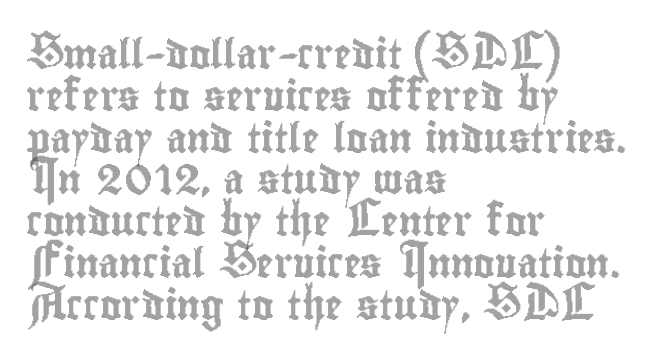
The image shows 29 px condensed type, upright; set left-aligned, normal line spacing (1.44x), normal letter spacing, not underlined; a small x-height.
